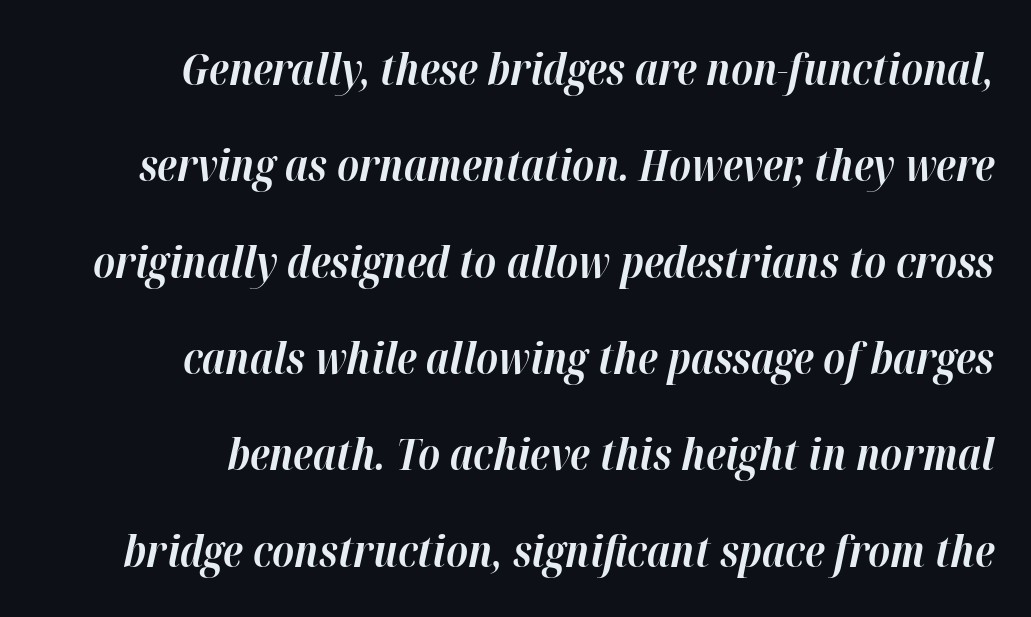
{"italic": "yes", "lean": "right", "slant_degrees": 12, "bold": "yes", "weight": "bold", "width": "normal", "stroke_contrast": "high", "x_height": "medium", "monospaced": "no", "underline": "no", "align": "right", "line_spacing": "loose", "line_spacing_ratio": 2.19, "letter_spacing": "normal", "letter_spacing_em": 0.0, "glyph_px": 44}
